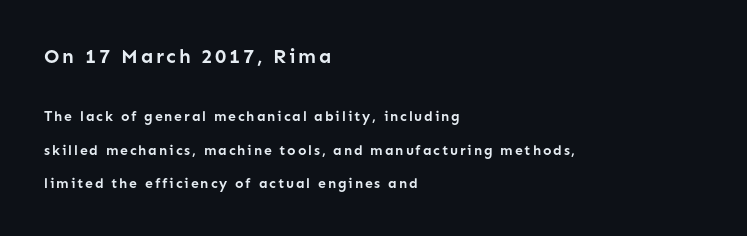
Character size in the leading block exceeds that of the trailing block. Horizontally, the lines are justified to the leading edge only. Quick note: underline off. Rows of type keep a wide berth in the vertical direction. Every character sits straight up, as roman type does.
